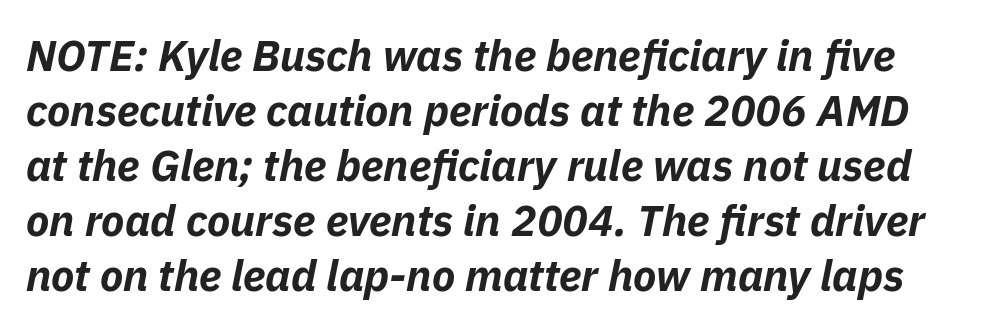
{"italic": "yes", "lean": "right", "slant_degrees": 11, "bold": "yes", "weight": "bold", "width": "normal", "stroke_contrast": "low", "x_height": "medium", "monospaced": "no", "underline": "no", "line_spacing": "normal", "line_spacing_ratio": 1.28, "letter_spacing": "normal", "letter_spacing_em": 0.0, "glyph_px": 43}
